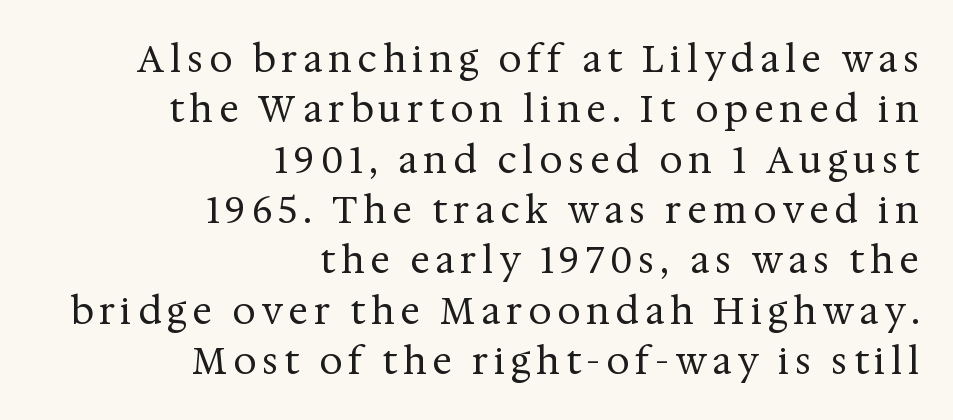
{"serif": "yes", "italic": "no", "bold": "no", "weight": "regular", "width": "normal", "stroke_contrast": "medium", "x_height": "medium", "monospaced": "no", "underline": "no", "align": "right", "line_spacing": "normal", "line_spacing_ratio": 1.36, "glyph_px": 37}
